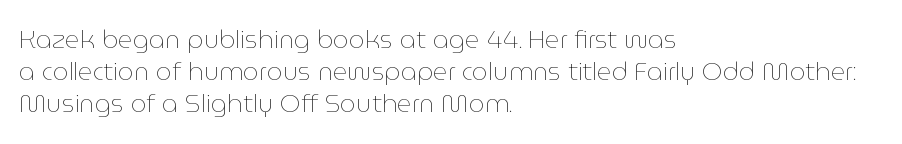
Q: Is the text bold? A: No.
Q: Is the text italic (slanted)? A: No, it is upright.
Q: Is the text underlined? A: No.
Q: How is the paragraph aligned? A: Left-aligned.
Q: Is the spacing between letters normal or unusually wide? A: Normal.
Q: Is the spacing between lines tight, normal or loose? A: Normal.
